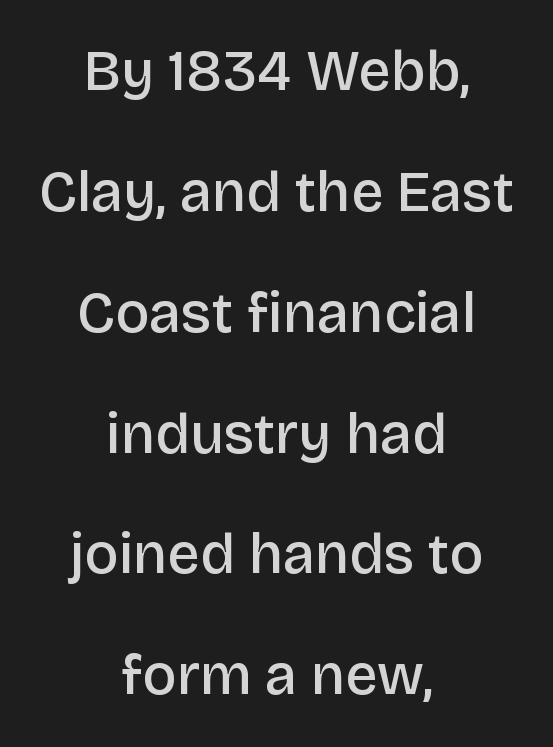
A fair bit of extra ink — the face is semibold, not bold. The line-height multiplier appears high, well above default. Where is the straight margin? There isn't one; the lines are centered. Bare-footed words on every line. These lines are rendered in a variable-pitch font. Style check: upright.
